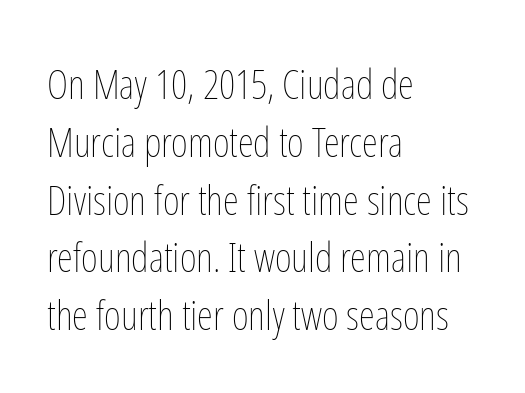
The image shows 41 px thin, condensed type, upright; set left-aligned, normal line spacing (1.41x), normal letter spacing, not underlined; low stroke contrast and a medium x-height.
